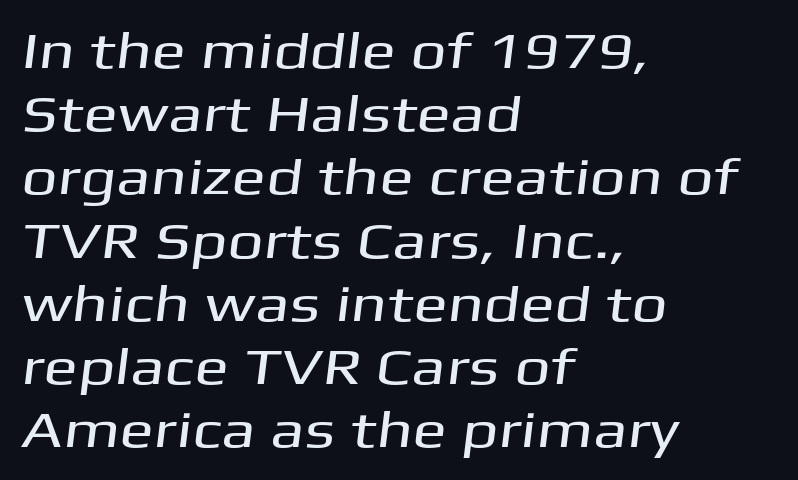
{"serif": "no", "width": "wide", "stroke_contrast": "medium", "x_height": "medium", "monospaced": "no", "underline": "no", "align": "left", "line_spacing_ratio": 1.24, "letter_spacing": "normal", "letter_spacing_em": 0.0, "glyph_px": 51}
